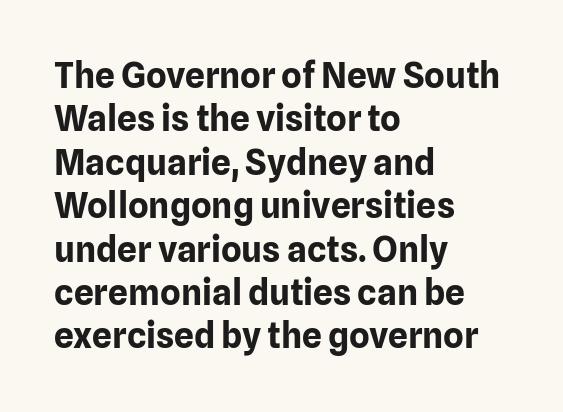
Q: Is the text bold? A: Yes.
Q: Is the text italic (slanted)? A: No, it is upright.
Q: Is the typeface a serif or a sans-serif typeface? A: Sans-serif.
Q: Is the text underlined? A: No.
Q: How is the paragraph aligned? A: Left-aligned.
Q: Is the spacing between letters normal or unusually wide? A: Normal.
Q: Width (condensed, normal, or wide)? A: Normal.
Q: Stroke contrast? A: Low.
Q: x-height? A: Medium.
Q: Monospaced? A: No.
